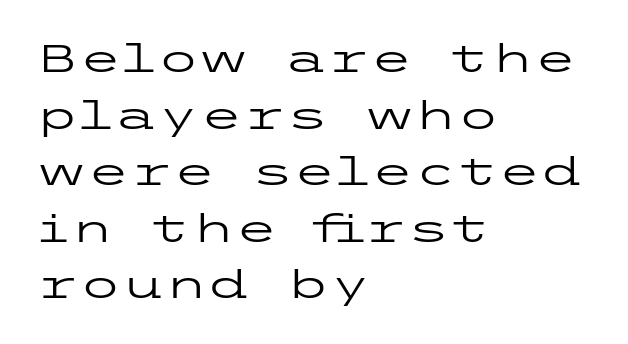
{"serif": "no", "italic": "no", "bold": "no", "weight": "regular", "width": "wide", "stroke_contrast": "low", "x_height": "medium", "underline": "no", "align": "left", "line_spacing": "normal", "line_spacing_ratio": 1.45, "letter_spacing": "normal", "letter_spacing_em": 0.0, "glyph_px": 39}
